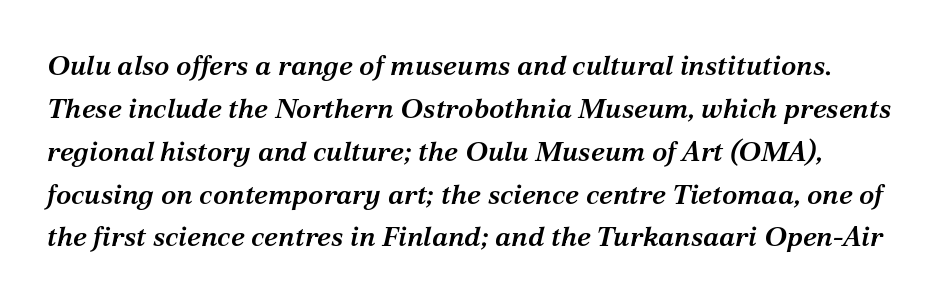
The image shows 28 px semibold serif type, italic (leaning right); set normal line spacing (1.53x), normal letter spacing, not underlined; medium stroke contrast and a medium x-height.
